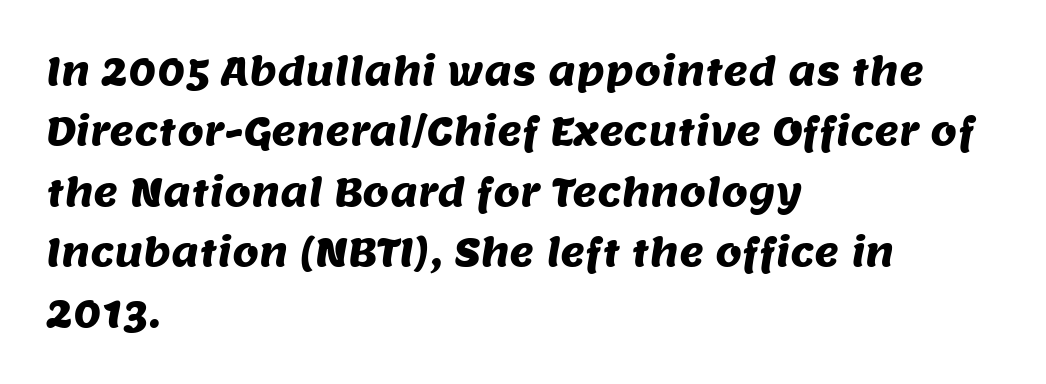
The image shows 38 px sans-serif type; set left-aligned, normal line spacing (1.59x), normal letter spacing, not underlined; medium stroke contrast and a large x-height.
